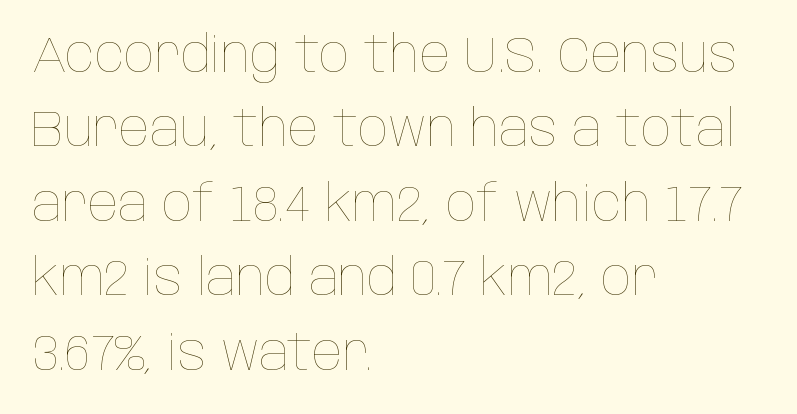
The image shows 50 px thin, condensed type, upright; set left-aligned, normal line spacing (1.49x), normal letter spacing, not underlined; low stroke contrast and a large x-height.
